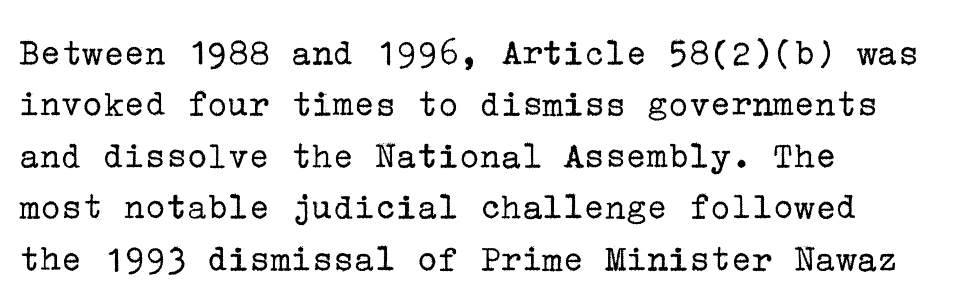
Q: Is the text bold? A: No.
Q: Is the text italic (slanted)? A: No, it is upright.
Q: Is the typeface a serif or a sans-serif typeface? A: Serif.
Q: Is the text underlined? A: No.
Q: How is the paragraph aligned? A: Left-aligned.
Q: Is the spacing between letters normal or unusually wide? A: Normal.
Q: Is the spacing between lines tight, normal or loose? A: Normal.
Q: Width (condensed, normal, or wide)? A: Normal.
Q: Stroke contrast? A: Low.
Q: x-height? A: Medium.
